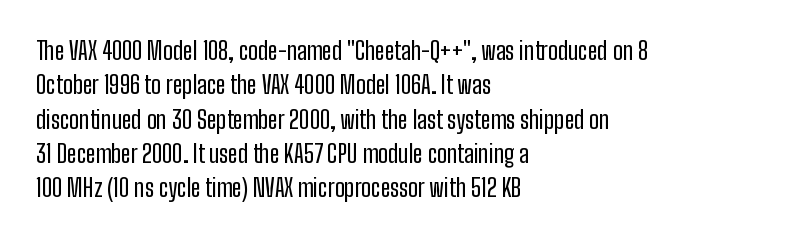
Q: Is the text italic (slanted)? A: No, it is upright.
Q: Is the text underlined? A: No.
Q: How is the paragraph aligned? A: Left-aligned.
Q: Is the spacing between letters normal or unusually wide? A: Normal.
Q: Is the spacing between lines tight, normal or loose? A: Normal.
